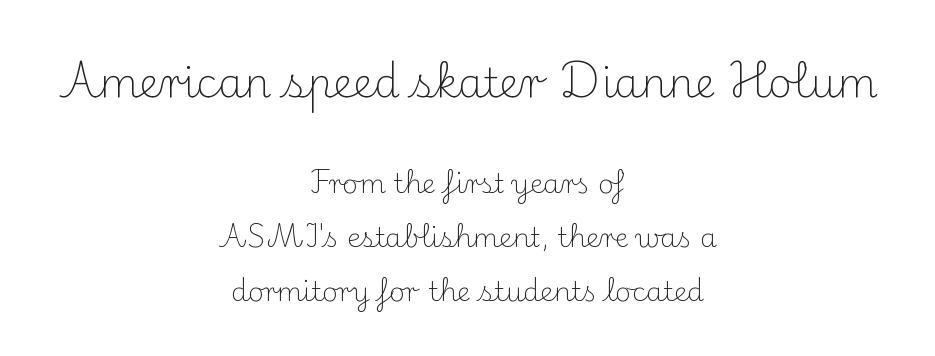
Q: Is the text bold? A: No.
Q: Is the text italic (slanted)? A: No, it is upright.
Q: Is the typeface a serif or a sans-serif typeface? A: Serif.
Q: Is the text underlined? A: No.
Q: How is the paragraph aligned? A: Centered.
Q: Is the spacing between letters normal or unusually wide? A: Normal.
Q: Is the spacing between lines tight, normal or loose? A: Loose.
Q: Which block of text is set in a larger size, the first (top) or the second (bottom)? A: The first (top) one.
Q: Width (condensed, normal, or wide)? A: Normal.
Q: Stroke contrast? A: Medium.
Q: x-height? A: Small.
Q: Monospaced? A: No.
